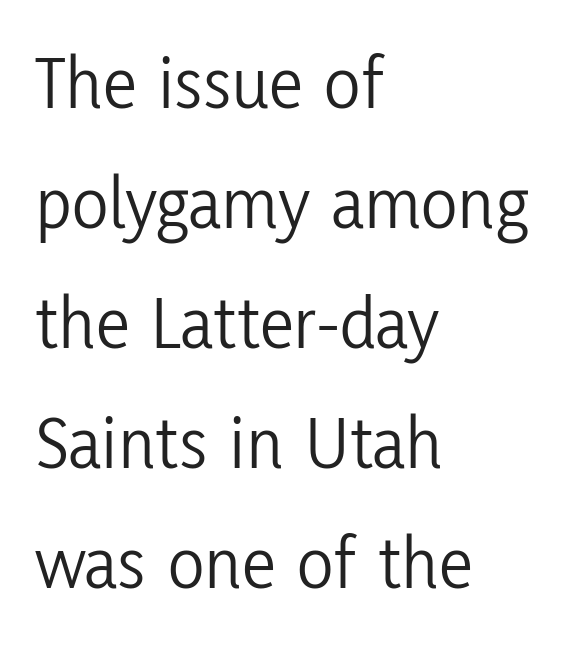
Q: Is the text bold? A: No.
Q: Is the text italic (slanted)? A: No, it is upright.
Q: Is the typeface a serif or a sans-serif typeface? A: Sans-serif.
Q: Is the text underlined? A: No.
Q: How is the paragraph aligned? A: Left-aligned.
Q: Is the spacing between letters normal or unusually wide? A: Normal.
Q: Is the spacing between lines tight, normal or loose? A: Normal.
Q: Width (condensed, normal, or wide)? A: Condensed.
Q: Stroke contrast? A: Low.
Q: x-height? A: Medium.
Q: Monospaced? A: No.
